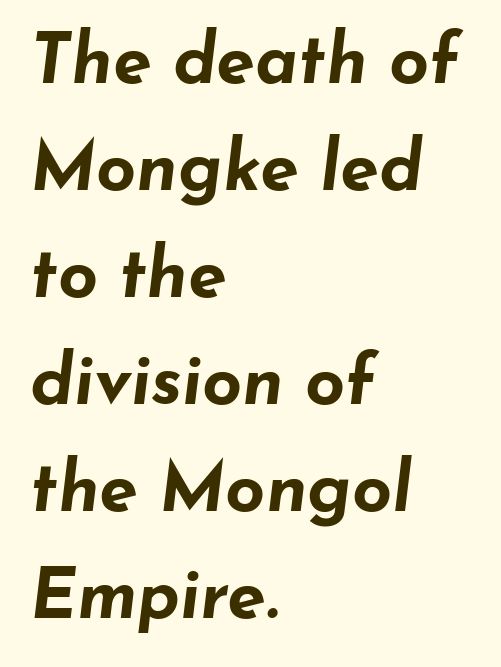
Typesetter's note: full bold, strokes at maximum text heaviness. The passage shown stacks its lines at a standard gap. How are the letters spaced? Ordinarily, with no added tracking. Notice how the stems are inclined rather than vertical — that's the hallmark of italics. A clean baseline with only descenders dipping below it. Do the characters align in a grid? No, the font is proportional.
